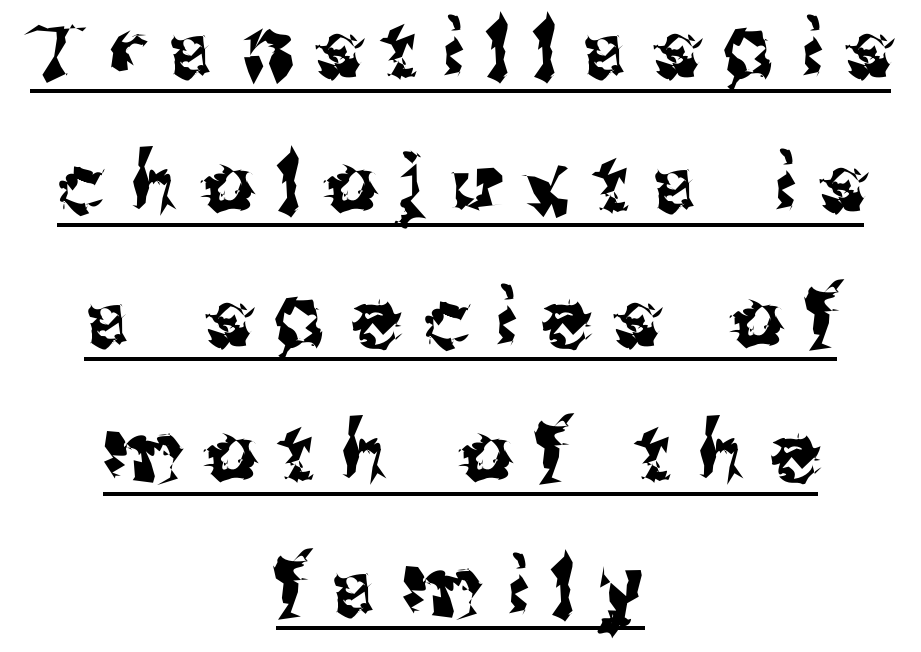
The image shows 80 px sans-serif type, upright; set centered, normal line spacing (1.68x), unusually wide letter spacing (+0.32 em), underlined; medium stroke contrast and a medium x-height.
